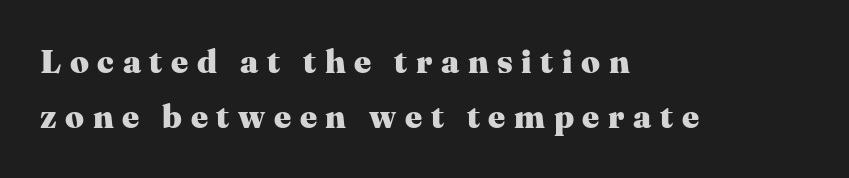
Q: Is the text bold? A: Yes.
Q: Is the text italic (slanted)? A: No, it is upright.
Q: Is the typeface a serif or a sans-serif typeface? A: Serif.
Q: Is the text underlined? A: No.
Q: How is the paragraph aligned? A: Left-aligned.
Q: Is the spacing between letters normal or unusually wide? A: Unusually wide.
Q: Is the spacing between lines tight, normal or loose? A: Normal.
Q: Width (condensed, normal, or wide)? A: Normal.
Q: Stroke contrast? A: Medium.
Q: x-height? A: Medium.
Q: Monospaced? A: No.
